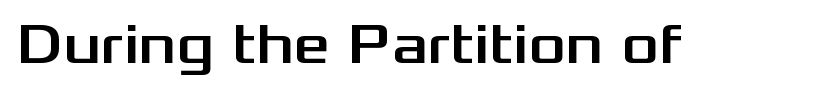
{"serif": "no", "italic": "no", "width": "wide", "stroke_contrast": "medium", "x_height": "medium", "monospaced": "no", "underline": "no", "letter_spacing": "normal", "letter_spacing_em": 0.0, "glyph_px": 57}
